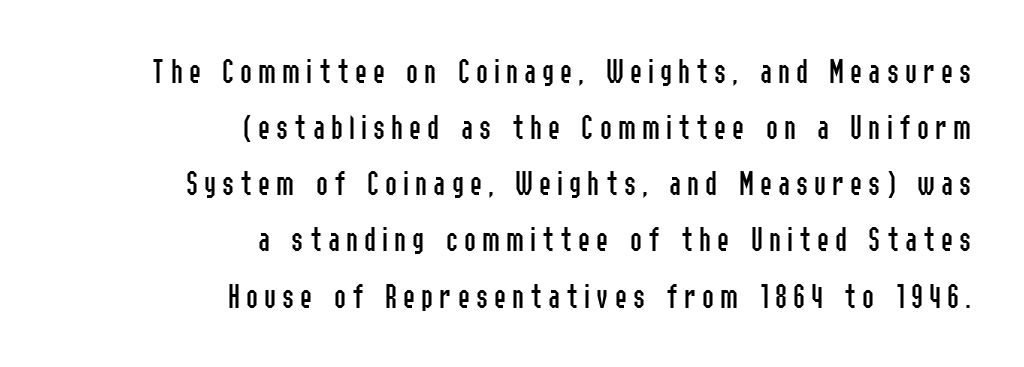
The image shows 36 px regular-weight, condensed sans-serif type, upright; set right-aligned, normal line spacing (1.56x), not underlined; low stroke contrast and a medium x-height.
